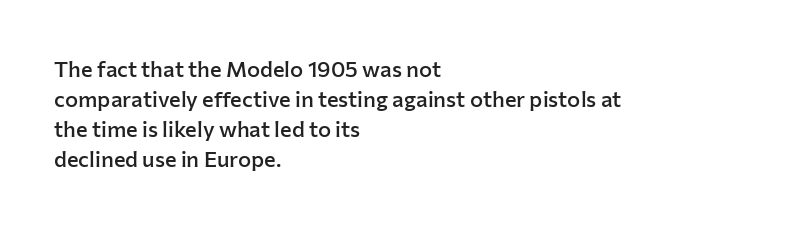
In terms of letterspacing, this is plain default setting. Underlining? Definitely not there. The rendering anchors every line to the left-hand side. Style check: upright.
